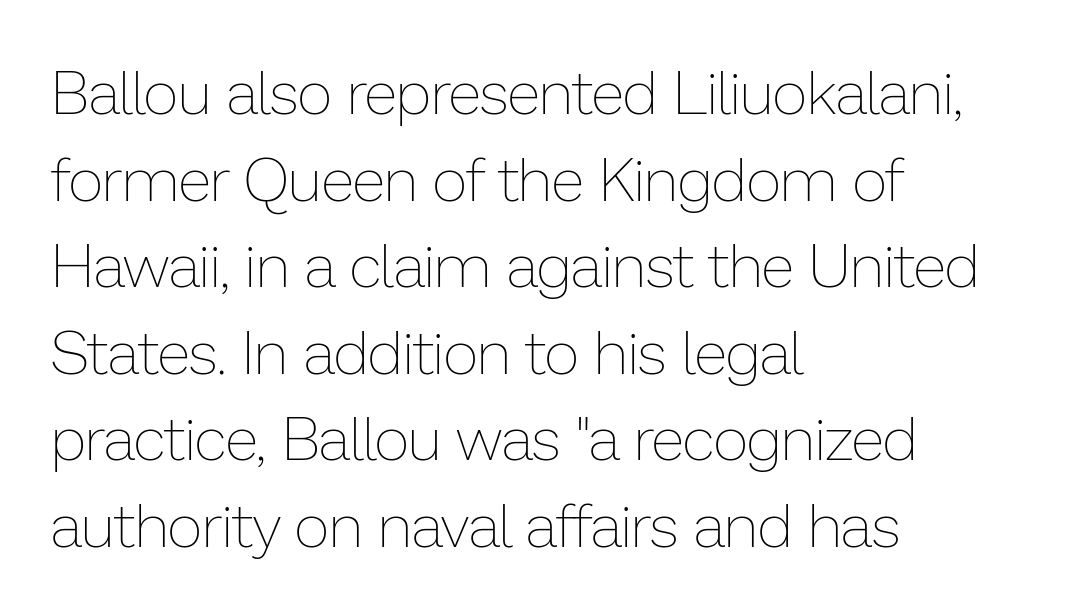
Q: Is the text bold? A: No.
Q: Is the text italic (slanted)? A: No, it is upright.
Q: Is the text underlined? A: No.
Q: How is the paragraph aligned? A: Left-aligned.
Q: Is the spacing between letters normal or unusually wide? A: Normal.
Q: Is the spacing between lines tight, normal or loose? A: Normal.
Q: Width (condensed, normal, or wide)? A: Normal.
Q: Stroke contrast? A: Low.
Q: x-height? A: Medium.
Q: Monospaced? A: No.
